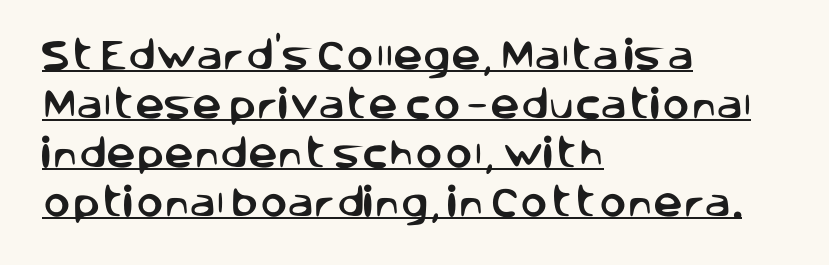
Q: Is the text italic (slanted)? A: No, it is upright.
Q: Is the typeface a serif or a sans-serif typeface? A: Sans-serif.
Q: Is the text underlined? A: Yes.
Q: How is the paragraph aligned? A: Left-aligned.
Q: Is the spacing between letters normal or unusually wide? A: Normal.
Q: Is the spacing between lines tight, normal or loose? A: Normal.
Q: Width (condensed, normal, or wide)? A: Normal.
Q: Stroke contrast? A: Low.
Q: x-height? A: Large.
Q: Monospaced? A: No.
